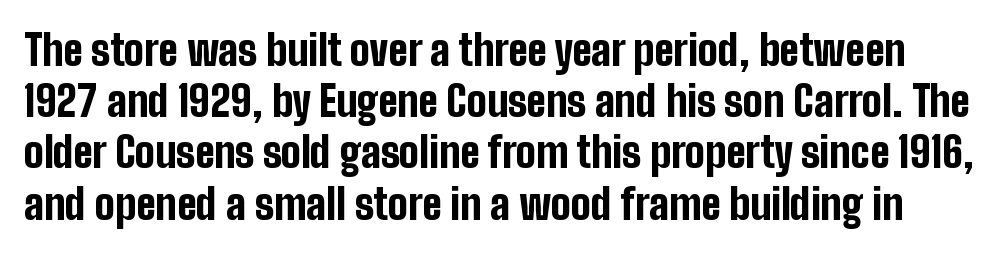
{"serif": "no", "italic": "no", "bold": "yes", "weight": "bold", "width": "condensed", "stroke_contrast": "low", "x_height": "medium", "monospaced": "no", "underline": "no", "line_spacing_ratio": 1.22, "letter_spacing": "normal", "letter_spacing_em": 0.0, "glyph_px": 42}
